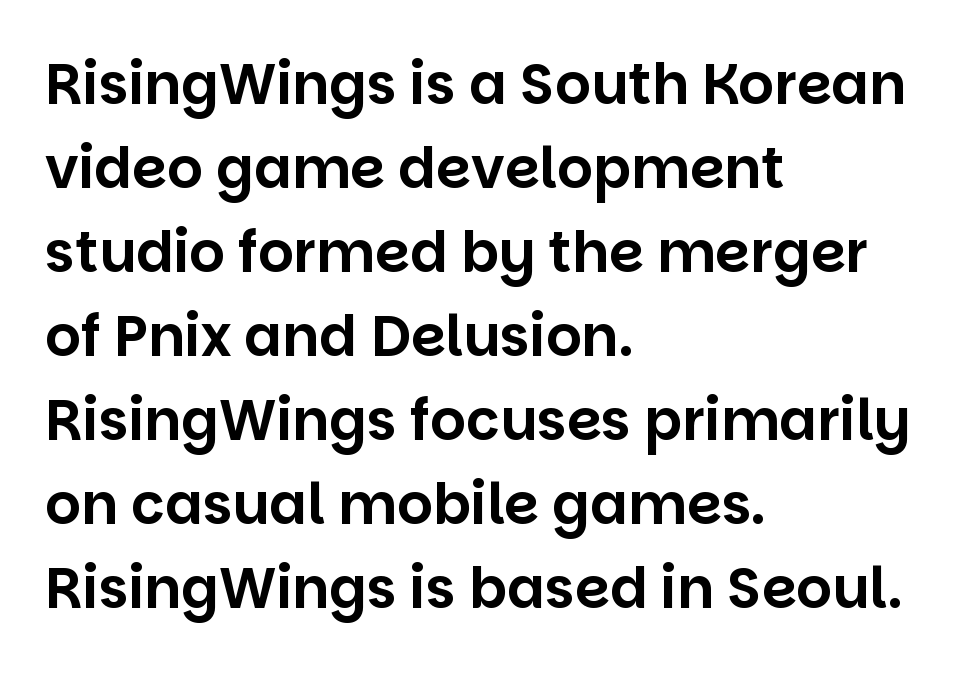
The image shows 56 px sans-serif type, upright; set left-aligned, normal line spacing (1.5x), normal letter spacing, not underlined; low stroke contrast and a large x-height.
